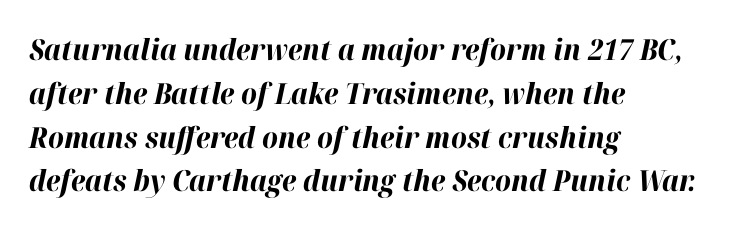
Q: Is the text bold? A: Yes.
Q: Is the text italic (slanted)? A: Yes, it leans right by about 12 degrees.
Q: Is the text underlined? A: No.
Q: How is the paragraph aligned? A: Left-aligned.
Q: Is the spacing between letters normal or unusually wide? A: Normal.
Q: Is the spacing between lines tight, normal or loose? A: Normal.
Q: Width (condensed, normal, or wide)? A: Normal.
Q: Stroke contrast? A: High.
Q: x-height? A: Medium.
Q: Monospaced? A: No.
